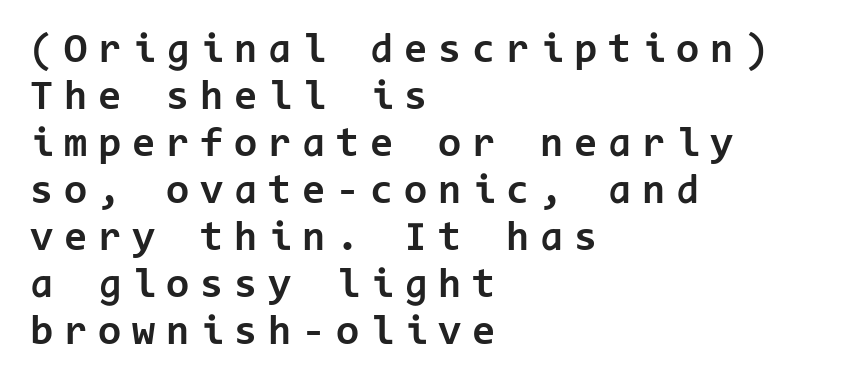
Closely set lines give the paragraph a compact silhouette. The font is running at its bold setting. Bare-footed words on every line. Upright lettering throughout. I'd call this a sans setting — the letters go barefoot. The text block is weighted toward the left margin, trailing off unevenly rightward.
